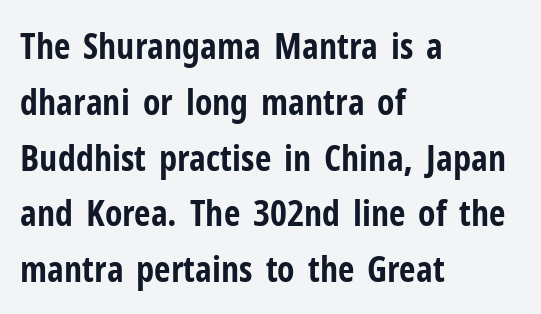
Q: Is the text bold? A: Yes.
Q: Is the text italic (slanted)? A: No, it is upright.
Q: Is the typeface a serif or a sans-serif typeface? A: Sans-serif.
Q: Is the text underlined? A: No.
Q: How is the paragraph aligned? A: Left-aligned.
Q: Is the spacing between letters normal or unusually wide? A: Normal.
Q: Is the spacing between lines tight, normal or loose? A: Normal.
Q: Width (condensed, normal, or wide)? A: Condensed.
Q: Stroke contrast? A: Low.
Q: x-height? A: Medium.
Q: Monospaced? A: No.
